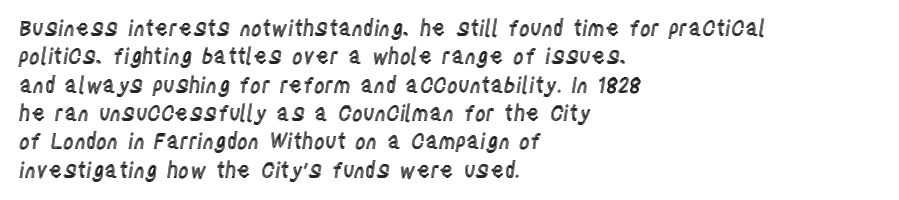
The image shows 21 px text type; set left-aligned, normal line spacing (1.35x), normal letter spacing, not underlined.
